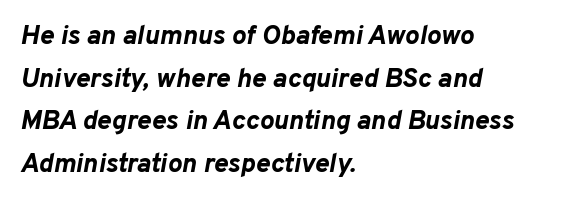
The image shows 27 px bold type, italic (leaning right); set left-aligned, normal line spacing (1.58x), normal letter spacing, not underlined.
